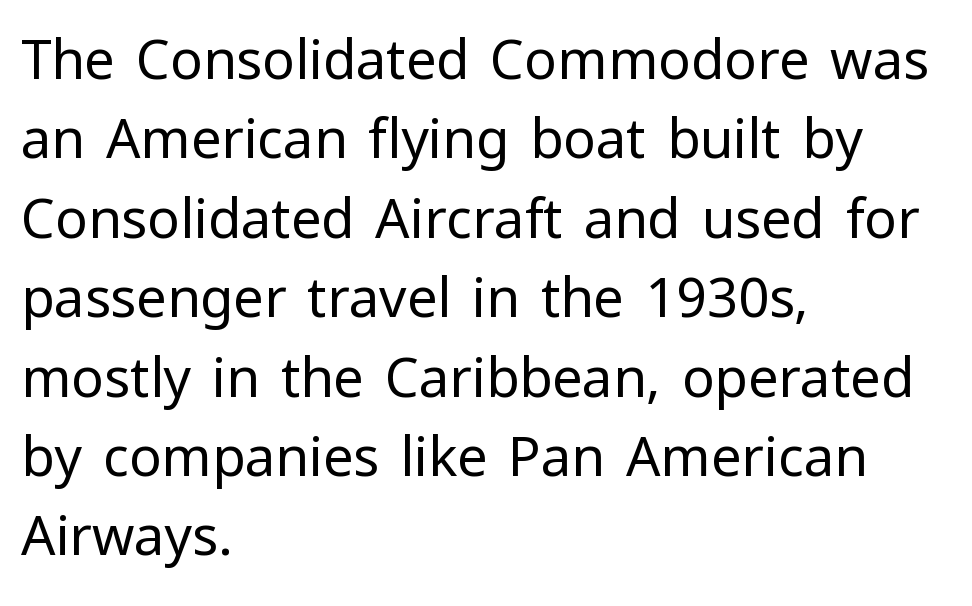
Nothing sits at the stroke ends, so this counts as sans-serif. The line texture is even and compact thanks to regular tracking. The rendering uses natural spacing where letterforms have individual widths. If you measured baseline to baseline, you'd find a middling distance. The rag falls on the right side of this text block.
